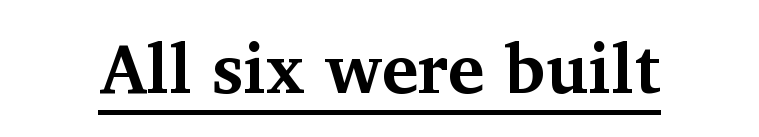
{"serif": "yes", "italic": "no", "bold": "yes", "weight": "bold", "width": "normal", "stroke_contrast": "medium", "x_height": "medium", "monospaced": "no", "underline": "yes", "letter_spacing": "normal", "letter_spacing_em": 0.0, "glyph_px": 69}
